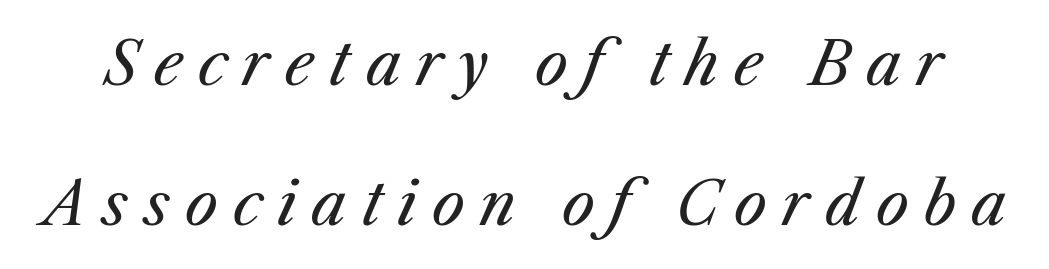
{"italic": "yes", "lean": "right", "slant_degrees": 23, "bold": "no", "weight": "regular", "width": "normal", "stroke_contrast": "medium", "x_height": "medium", "monospaced": "no", "underline": "no", "line_spacing": "loose", "line_spacing_ratio": 2.38, "letter_spacing": "wide", "letter_spacing_em": 0.26, "glyph_px": 59}
